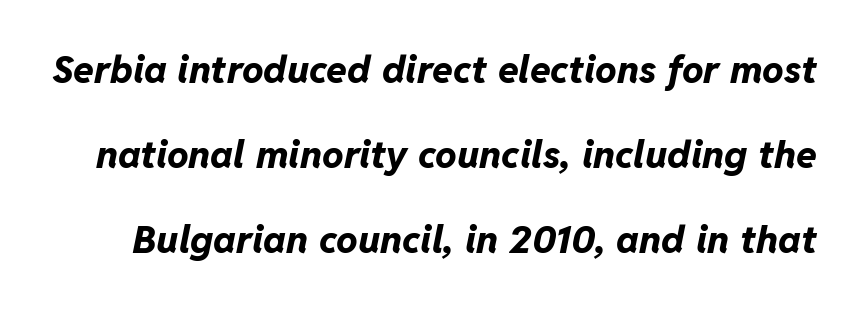
Q: Is the text bold? A: Yes.
Q: Is the text italic (slanted)? A: Yes, it leans right by about 11 degrees.
Q: Is the text underlined? A: No.
Q: Is the spacing between letters normal or unusually wide? A: Normal.
Q: Is the spacing between lines tight, normal or loose? A: Loose.
Q: Width (condensed, normal, or wide)? A: Normal.
Q: Stroke contrast? A: Low.
Q: x-height? A: Medium.
Q: Monospaced? A: No.
